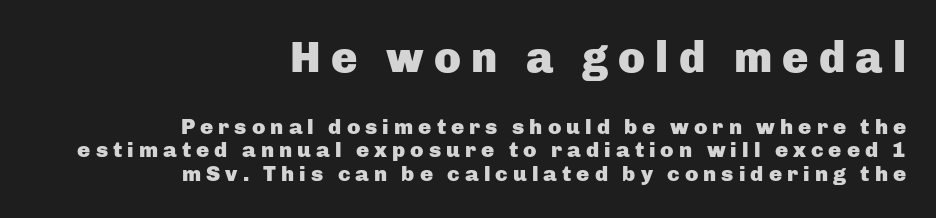
The image shows 44 px heavy sans-serif type, upright; set right-aligned, tight line spacing (1.08x), unusually wide letter spacing (+0.23 em), not underlined; the first (top) block is 2.0x larger; low stroke contrast and a medium x-height.
